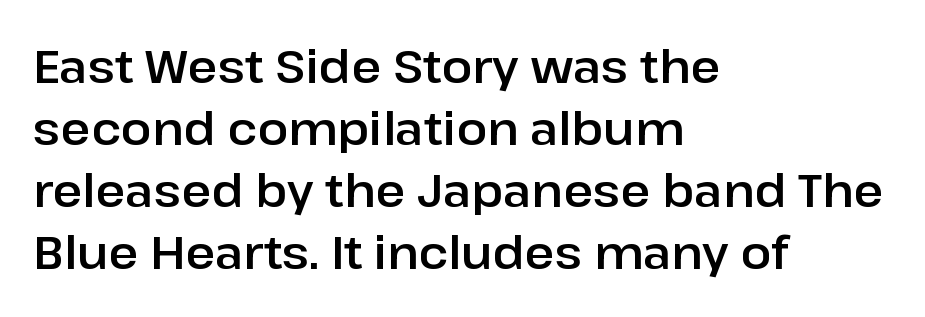
The image shows 46 px sans-serif type, upright; set left-aligned, normal line spacing (1.35x), normal letter spacing, not underlined; low stroke contrast and a medium x-height.
